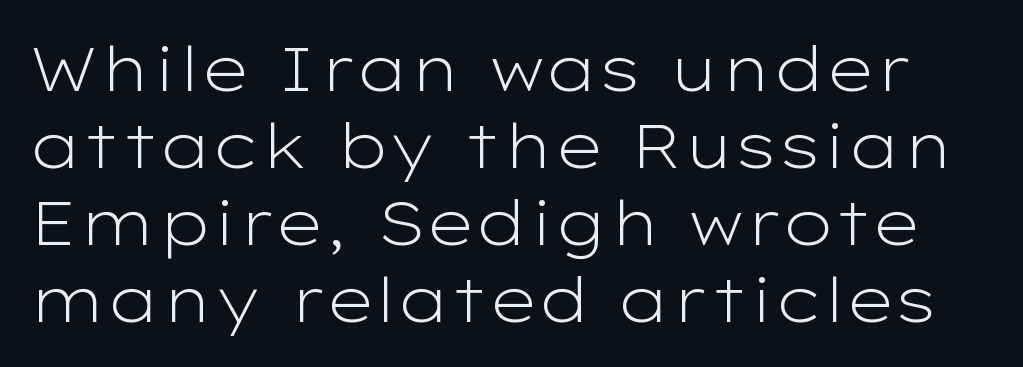
Q: Is the text bold? A: No.
Q: Is the text italic (slanted)? A: No, it is upright.
Q: Is the typeface a serif or a sans-serif typeface? A: Sans-serif.
Q: Is the text underlined? A: No.
Q: Is the spacing between letters normal or unusually wide? A: Normal.
Q: Width (condensed, normal, or wide)? A: Wide.
Q: Stroke contrast? A: Low.
Q: x-height? A: Medium.
Q: Monospaced? A: No.
